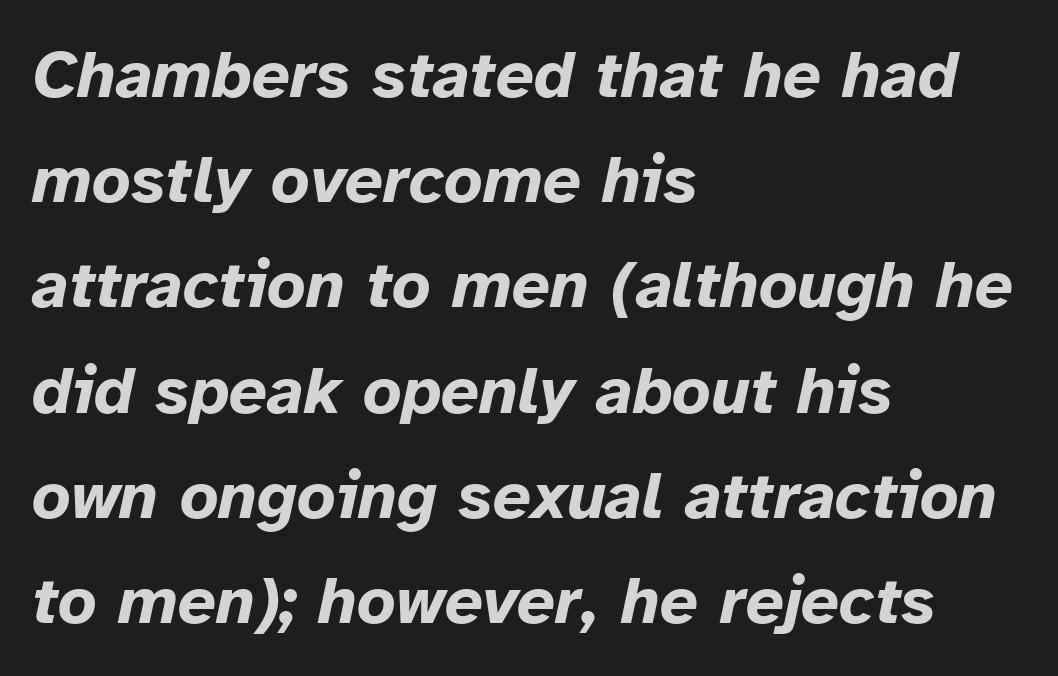
Q: Is the text bold? A: Yes.
Q: Is the text italic (slanted)? A: Yes, it leans right by about 12 degrees.
Q: Is the text underlined? A: No.
Q: How is the paragraph aligned? A: Left-aligned.
Q: Is the spacing between letters normal or unusually wide? A: Normal.
Q: Is the spacing between lines tight, normal or loose? A: Normal.
Q: Width (condensed, normal, or wide)? A: Normal.
Q: Stroke contrast? A: Low.
Q: x-height? A: Medium.
Q: Monospaced? A: No.
